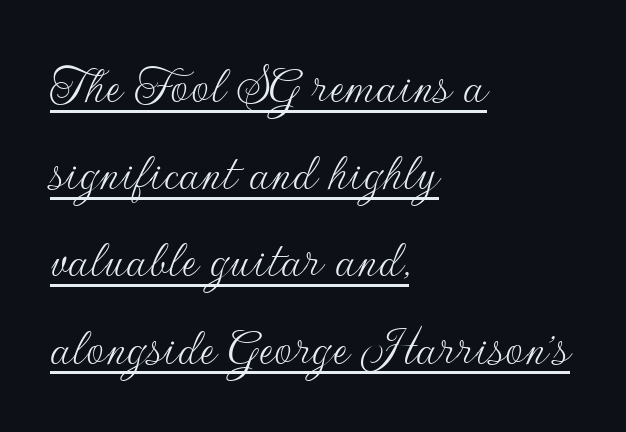
The image shows 57 px thin sans-serif type; set left-aligned, normal line spacing (1.53x), normal letter spacing, underlined; low stroke contrast and a small x-height.
